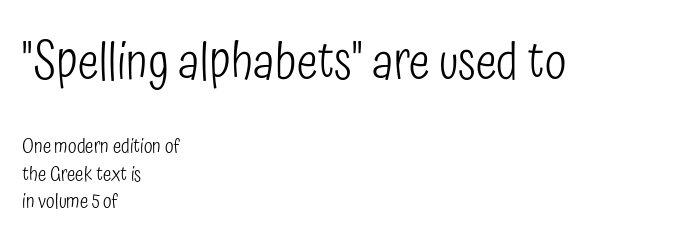
Q: Is the text bold? A: No.
Q: Is the text italic (slanted)? A: No, it is upright.
Q: Is the typeface a serif or a sans-serif typeface? A: Sans-serif.
Q: Is the text underlined? A: No.
Q: How is the paragraph aligned? A: Left-aligned.
Q: Is the spacing between letters normal or unusually wide? A: Normal.
Q: Is the spacing between lines tight, normal or loose? A: Normal.
Q: Which block of text is set in a larger size, the first (top) or the second (bottom)? A: The first (top) one.
Q: Width (condensed, normal, or wide)? A: Condensed.
Q: Stroke contrast? A: Low.
Q: x-height? A: Medium.
Q: Monospaced? A: No.
